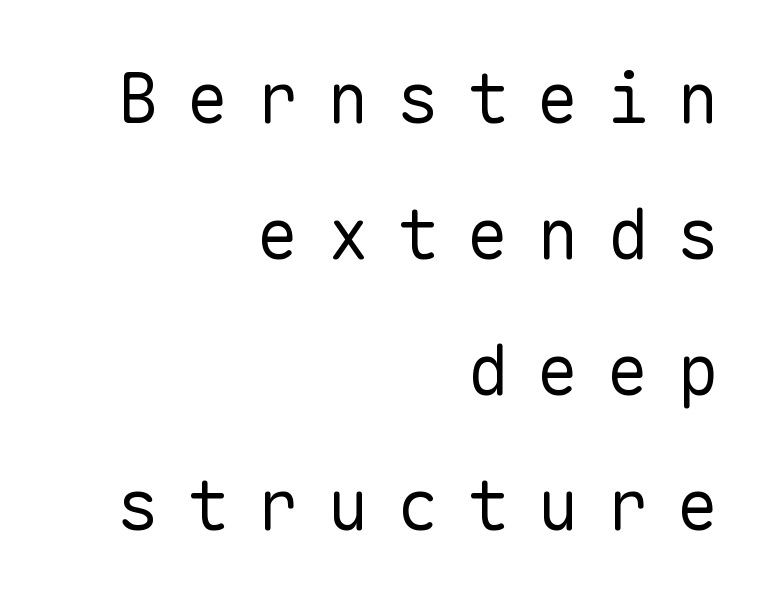
{"serif": "no", "italic": "no", "bold": "no", "weight": "regular", "width": "normal", "stroke_contrast": "low", "x_height": "medium", "monospaced": "yes", "underline": "no", "align": "right", "line_spacing": "loose", "line_spacing_ratio": 1.94, "letter_spacing": "wide", "letter_spacing_em": 0.4, "glyph_px": 70}
